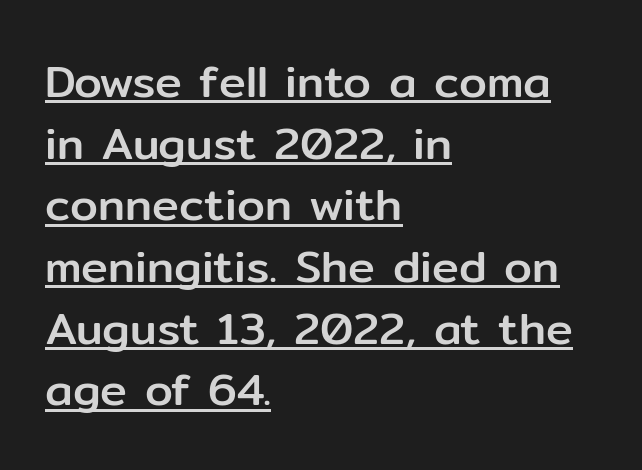
Line spacing here is normal. Think of a printed novel: that variable character pitch is what you see here. Underlining? Definitely there. This is sans-serif lettering, the kind often seen on screens and signage.
